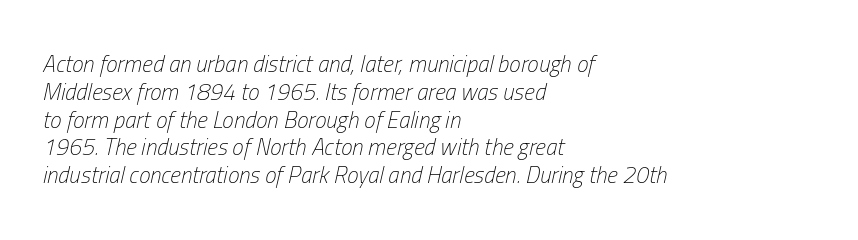
{"italic": "yes", "lean": "right", "slant_degrees": 13, "bold": "no", "underline": "no", "align": "left", "line_spacing_ratio": 1.21, "letter_spacing": "normal", "letter_spacing_em": 0.0, "glyph_px": 23}
